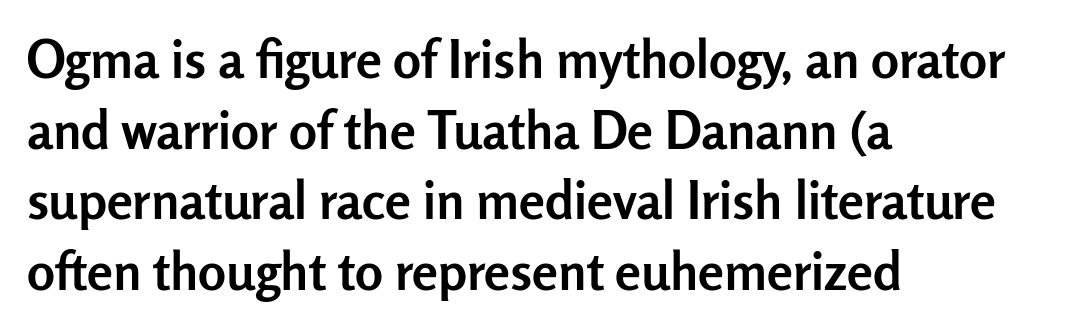
The image shows 52 px semibold sans-serif type, upright; set left-aligned, normal line spacing (1.36x), normal letter spacing, not underlined; low stroke contrast and a medium x-height.
